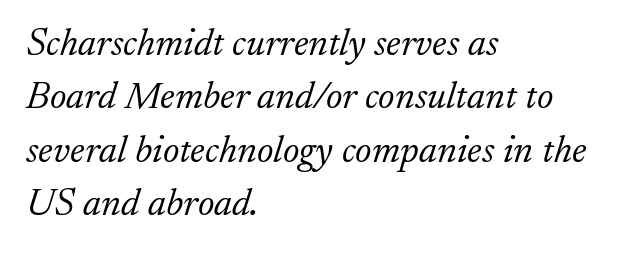
The image shows 39 px light serif type, italic (leaning right); set left-aligned, normal line spacing (1.37x), normal letter spacing, not underlined; low stroke contrast and a small x-height.
